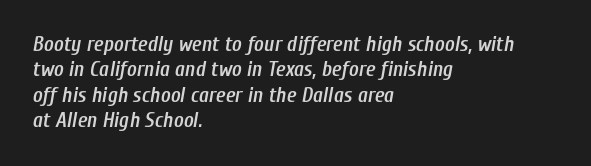
Q: Is the text bold? A: Semi-bold.
Q: Is the text italic (slanted)? A: Yes, it leans right by about 10 degrees.
Q: Is the text underlined? A: No.
Q: How is the paragraph aligned? A: Left-aligned.
Q: Is the spacing between letters normal or unusually wide? A: Normal.
